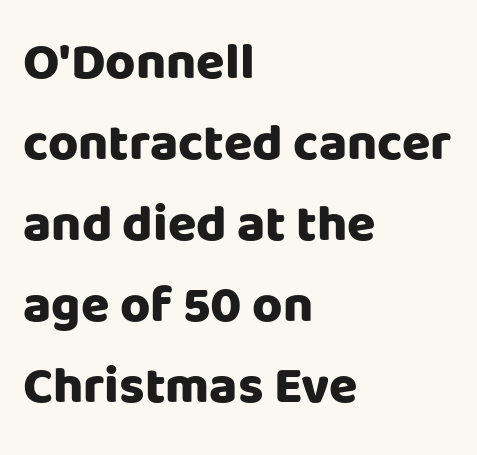
These lines are composed in type without serifs. Words appear dense and cohesive because spacing is normal. The axis of the letterforms is exactly vertical. This block has exactly the height ordinary leading produces. The glyphs are unaccompanied by any horizontal stroke below them. The characters look thick and weighty, a clear bold.
